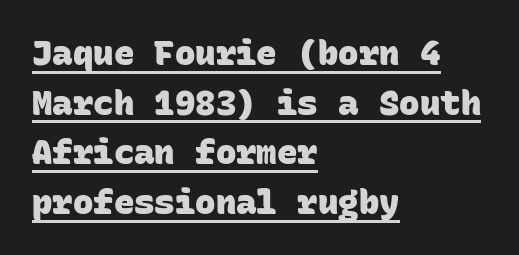
{"serif": "no", "bold": "yes", "weight": "heavy", "width": "normal", "stroke_contrast": "low", "x_height": "large", "monospaced": "yes", "underline": "yes", "align": "left", "line_spacing": "normal", "line_spacing_ratio": 1.46, "letter_spacing": "normal", "letter_spacing_em": 0.0, "glyph_px": 34}
